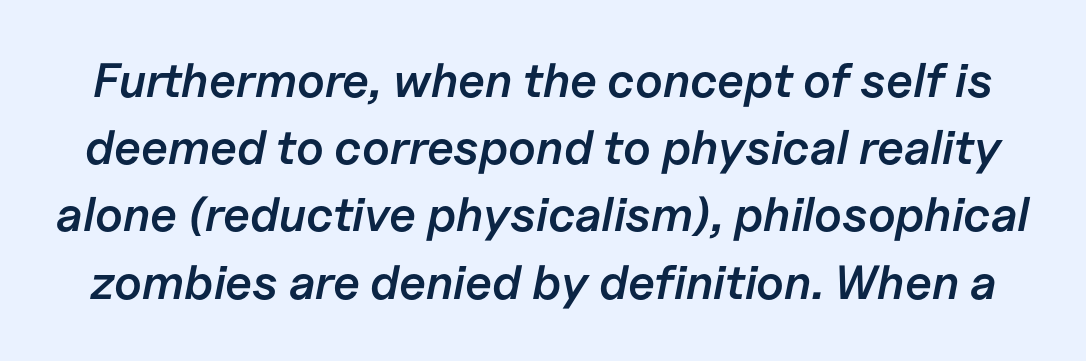
Q: Is the text bold? A: Semi-bold.
Q: Is the text italic (slanted)? A: Yes, it leans right by about 11 degrees.
Q: Is the text underlined? A: No.
Q: Is the spacing between letters normal or unusually wide? A: Normal.
Q: Is the spacing between lines tight, normal or loose? A: Normal.
Q: Width (condensed, normal, or wide)? A: Normal.
Q: Stroke contrast? A: Low.
Q: x-height? A: Medium.
Q: Monospaced? A: No.
